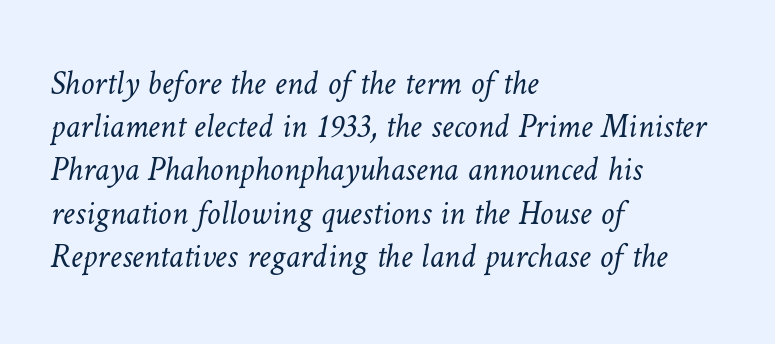
Think of a printed novel: that variable character pitch is what you see here. The gaps between neighbouring characters are ordinary and unremarkable. Leading: standard. The strip under each line holds only bare page.
